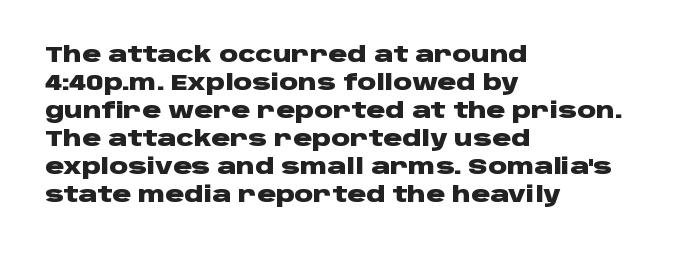
Style check: upright. Reading down the block, your eye returns to a fixed left position each line. This rendering leaves character spacing at its baseline value. Check under the words: just untouched page.
